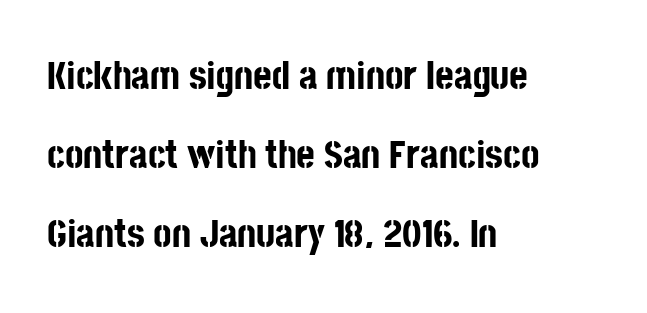
{"serif": "no", "italic": "no", "bold": "yes", "weight": "bold", "width": "condensed", "stroke_contrast": "low", "x_height": "large", "monospaced": "no", "underline": "no", "align": "left", "line_spacing": "loose", "line_spacing_ratio": 1.97, "letter_spacing": "normal", "letter_spacing_em": 0.0, "glyph_px": 40}
